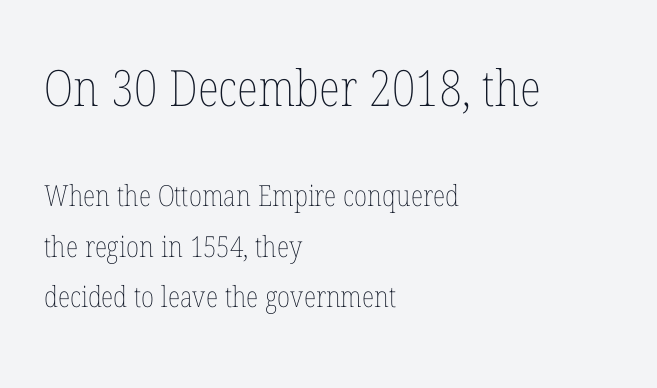
Nothing unusual about the tracking: characters are spaced as the font intends. Descender tails drop into unmarked territory. Layout note: lines flush left. Here the designer chose a conventional face with non-uniform glyph widths.
